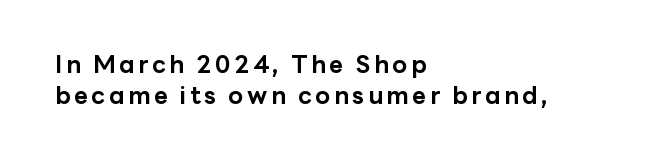
The vertical gap from one line to the next is medium. A full-strength bold gives these letters their thick strokes. The paragraph has a hard left edge and a soft right edge. No word sits above an underline. The type sits square on the baseline with zero lean.
